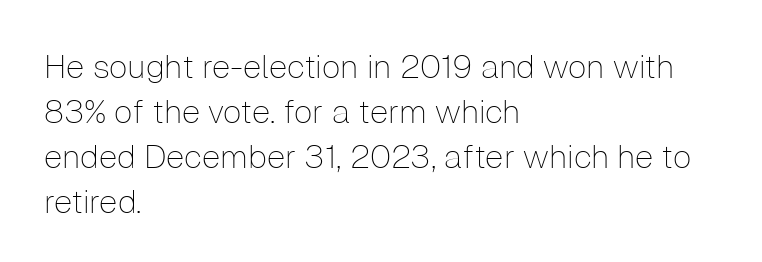
{"serif": "no", "italic": "no", "bold": "no", "weight": "thin", "width": "normal", "stroke_contrast": "low", "x_height": "medium", "monospaced": "no", "underline": "no", "align": "left", "line_spacing": "normal", "line_spacing_ratio": 1.36, "letter_spacing": "normal", "letter_spacing_em": 0.0, "glyph_px": 33}
